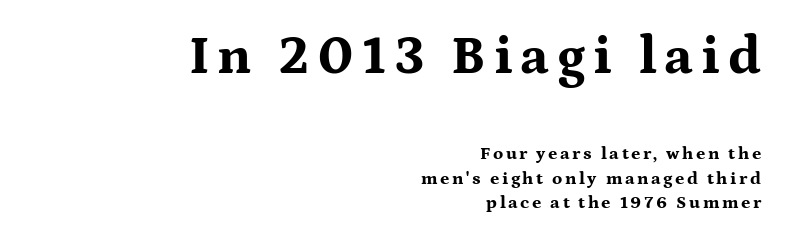
Q: Is the text bold? A: Yes.
Q: Is the text italic (slanted)? A: No, it is upright.
Q: Is the typeface a serif or a sans-serif typeface? A: Serif.
Q: Is the text underlined? A: No.
Q: How is the paragraph aligned? A: Right-aligned.
Q: Is the spacing between lines tight, normal or loose? A: Normal.
Q: Which block of text is set in a larger size, the first (top) or the second (bottom)? A: The first (top) one.
Q: Width (condensed, normal, or wide)? A: Wide.
Q: Stroke contrast? A: Medium.
Q: x-height? A: Medium.
Q: Monospaced? A: No.
